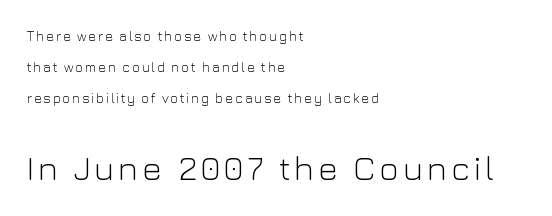
You could not count columns in this text — the font is proportionally spaced. The passage shown is typeset with a sans-serif family. The block sitting lower on the canvas is the one with enlarged characters. The paragraph has a hard left edge and a soft right edge. Stem width sits at or under what a default text font uses.
